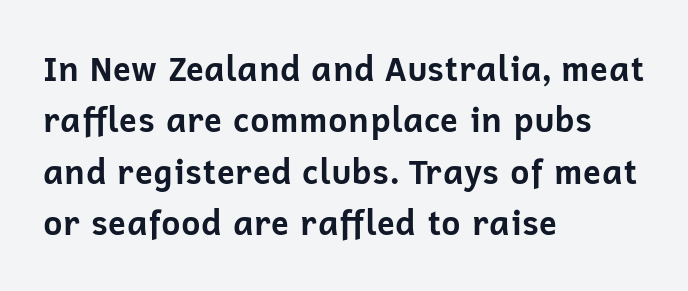
The specimen reads as upright at a glance. You can tell from the bare stems that sans-serif type was used. Successive baselines arrive at the customary interval. Words float on clear page, feet unadorned.
